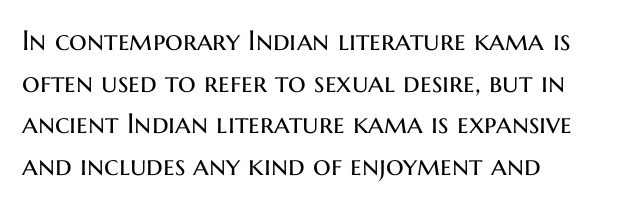
{"serif": "no", "italic": "no", "bold": "no", "weight": "regular", "width": "normal", "stroke_contrast": "medium", "x_height": "medium", "monospaced": "no", "underline": "no", "align": "left", "line_spacing": "normal", "line_spacing_ratio": 1.49, "letter_spacing": "normal", "letter_spacing_em": 0.0, "glyph_px": 28}
